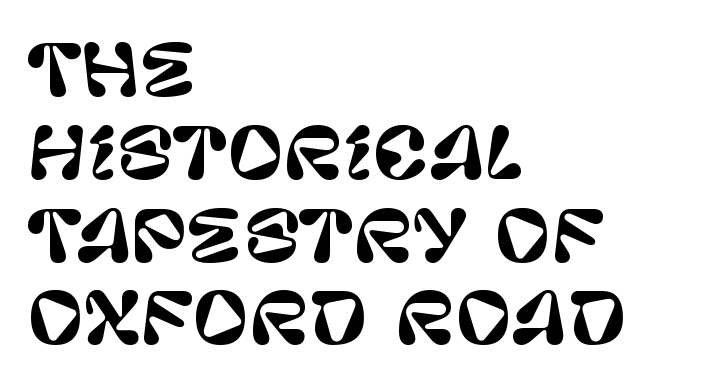
{"serif": "no", "width": "normal", "stroke_contrast": "low", "x_height": "large", "monospaced": "no", "underline": "no", "align": "left", "line_spacing_ratio": 1.2, "letter_spacing": "normal", "letter_spacing_em": 0.0, "glyph_px": 69}
